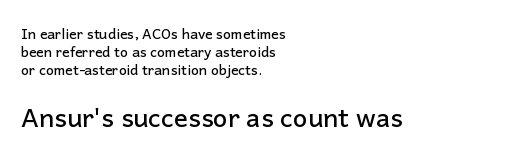
The image shows 26 px text type, upright; set left-aligned, normal line spacing (1.27x), normal letter spacing, not underlined; the second (bottom) block is 1.86x larger.
